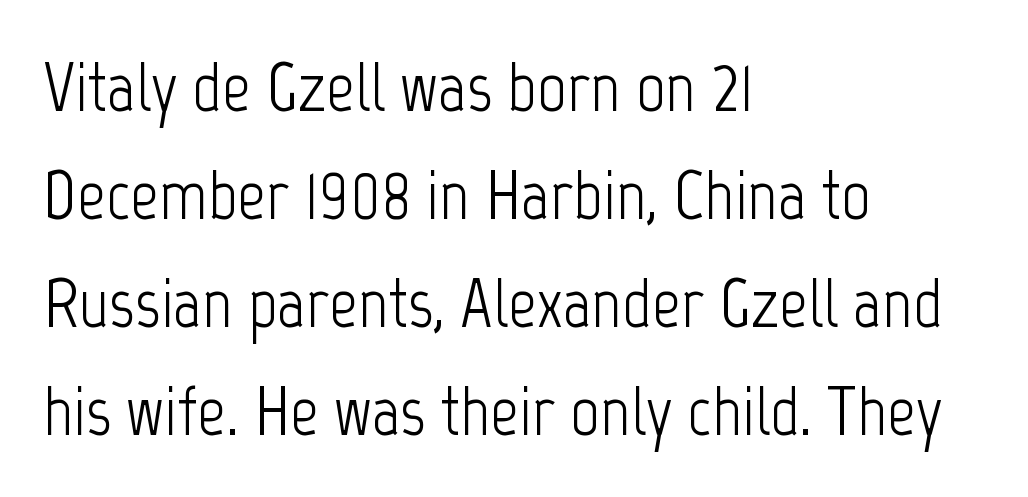
{"serif": "no", "italic": "no", "bold": "no", "weight": "light", "width": "condensed", "stroke_contrast": "low", "x_height": "medium", "monospaced": "no", "underline": "no", "align": "left", "line_spacing": "normal", "line_spacing_ratio": 1.52, "letter_spacing": "normal", "letter_spacing_em": 0.0, "glyph_px": 71}
